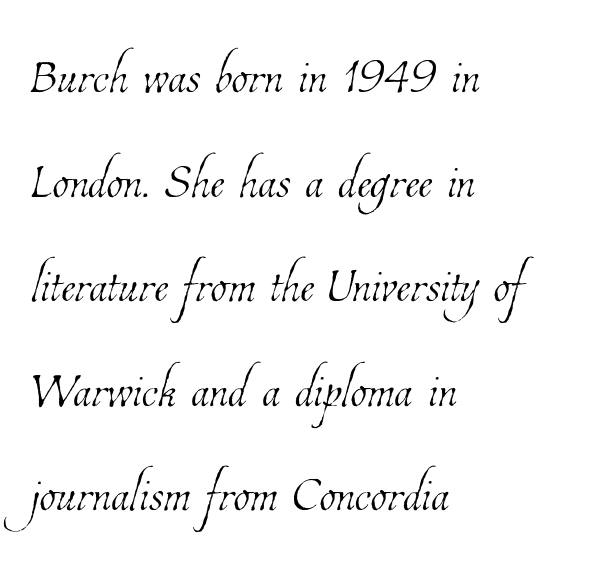
The characters are drawn with everyday or finer stroke widths. Short and long lines alike share a common starting point at left. The gaps between neighbouring characters are ordinary and unremarkable. The space directly below the letters is spotless.
